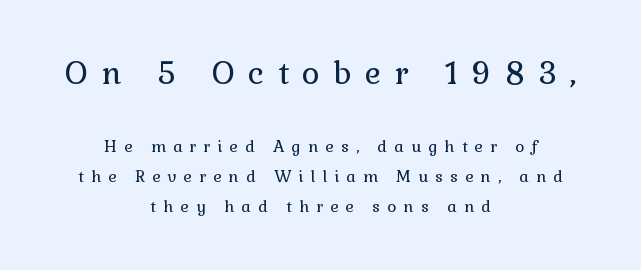
The image shows 31 px regular-weight serif type, upright; set centered, line spacing 1.87x, unusually wide letter spacing (+0.44 em), not underlined; the first (top) block is 1.94x larger; low stroke contrast and a medium x-height.
